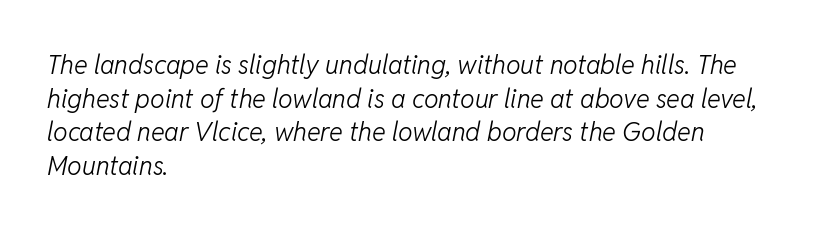
{"italic": "yes", "lean": "right", "slant_degrees": 11, "bold": "no", "underline": "no", "align": "left", "line_spacing": "normal", "line_spacing_ratio": 1.29, "letter_spacing": "normal", "letter_spacing_em": 0.0, "glyph_px": 26}
